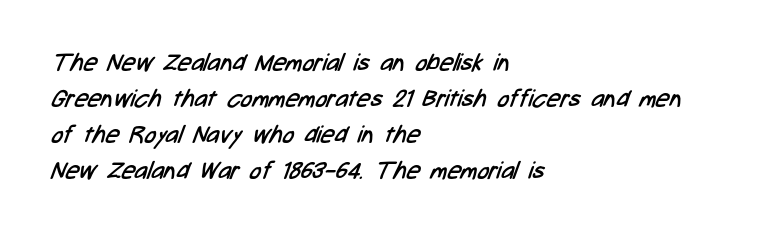
The characters are drawn with everyday or finer stroke widths. This sample is left-justified, so line endings fall wherever the words run out. Successive baselines arrive at the customary interval. Short note: letters normally spaced.
